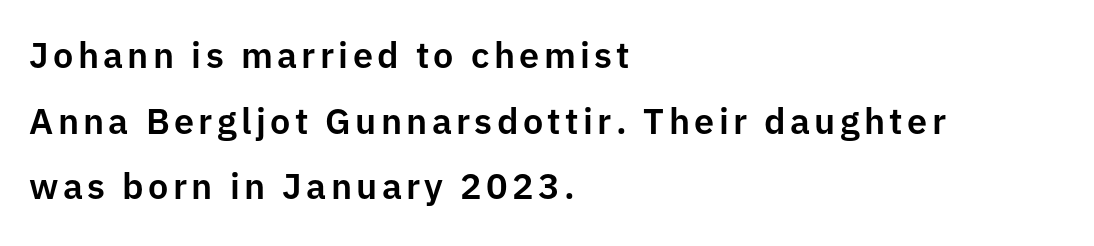
{"serif": "no", "italic": "no", "width": "normal", "stroke_contrast": "low", "x_height": "medium", "monospaced": "no", "underline": "no", "align": "left", "line_spacing_ratio": 1.82, "glyph_px": 36}
